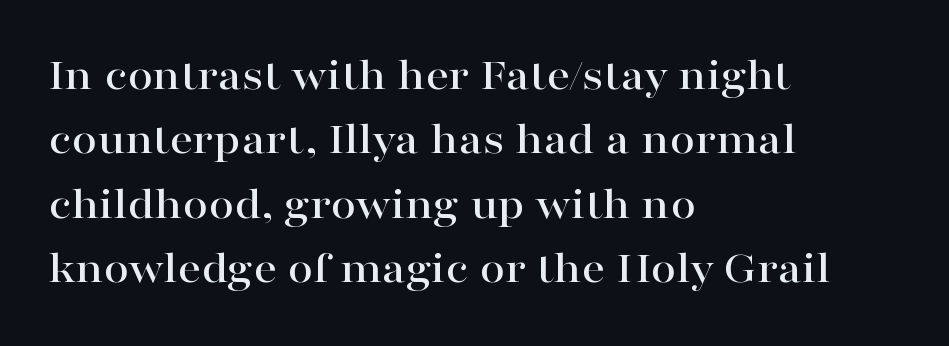
A roman cut, with each character standing at attention. How would I describe the line gaps? Plain and ordinary. Check under the words: just untouched page. The type family on display is of the serif kind. The letters advance in unequal steps, a hallmark of proportional type.
